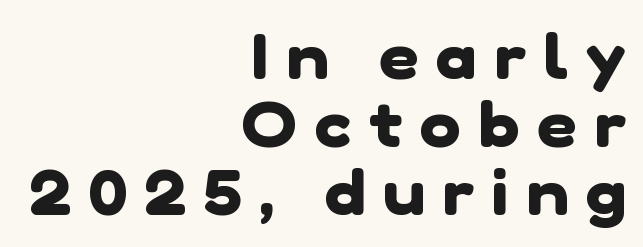
The image shows 62 px heavy sans-serif type; set right-aligned, tight line spacing (1.1x), unusually wide letter spacing (+0.29 em), not underlined; low stroke contrast and a medium x-height.
